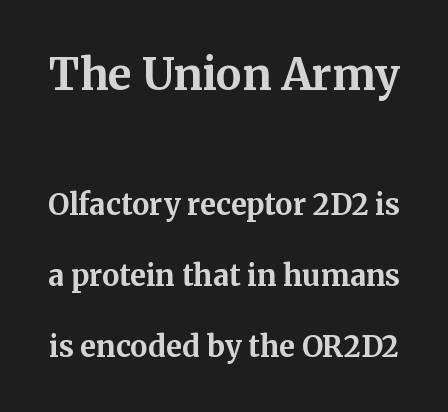
Loosely led — the rows are spread out. Here the designer chose a conventional face with non-uniform glyph widths. Old-style or modern, the face here clearly has serifs. These lines keep a tight, regular rhythm from letter to letter. The rendering uses a bold face; every stroke is thick and dark. The initial chunk of copy outweighs the following chunk in type size.
